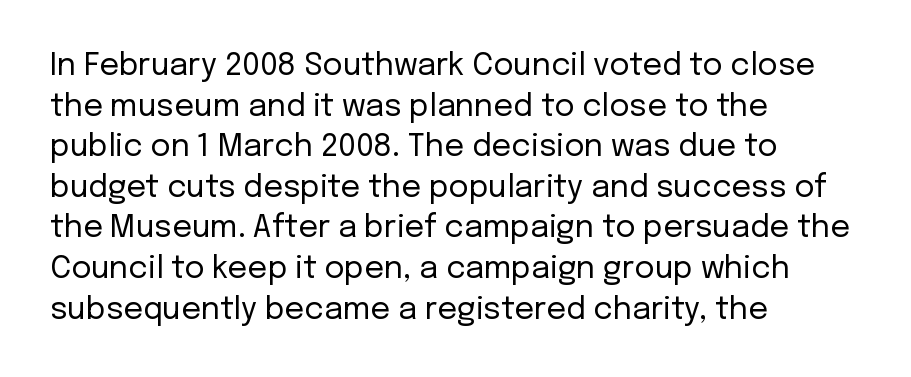
The image shows 31 px regular-weight sans-serif type, upright; set left-aligned, normal line spacing (1.31x), normal letter spacing, not underlined; low stroke contrast and a medium x-height.
